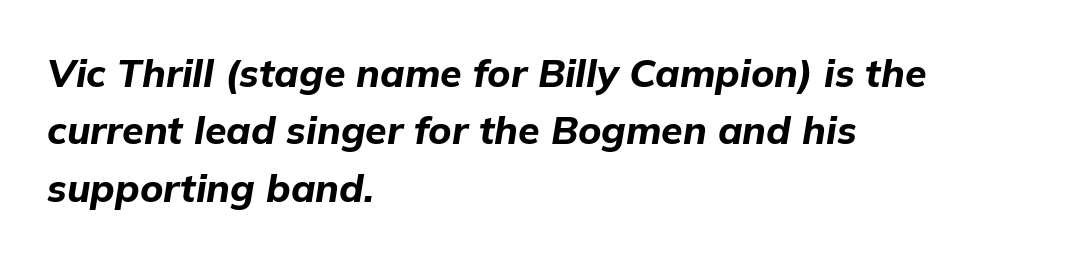
Q: Is the text bold? A: Yes.
Q: Is the text italic (slanted)? A: Yes, it leans right by about 9 degrees.
Q: Is the text underlined? A: No.
Q: How is the paragraph aligned? A: Left-aligned.
Q: Is the spacing between letters normal or unusually wide? A: Normal.
Q: Is the spacing between lines tight, normal or loose? A: Normal.
Q: Width (condensed, normal, or wide)? A: Normal.
Q: Stroke contrast? A: Low.
Q: x-height? A: Medium.
Q: Monospaced? A: No.
